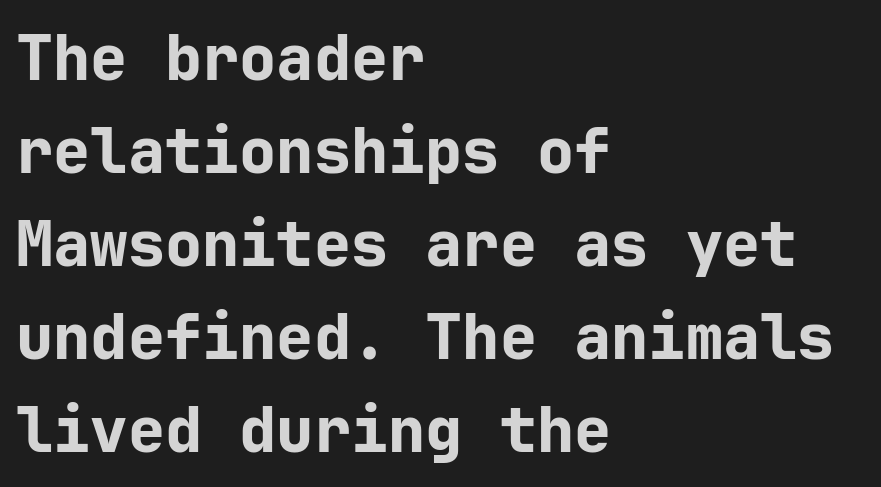
{"serif": "no", "italic": "no", "bold": "yes", "weight": "bold", "width": "normal", "stroke_contrast": "low", "x_height": "medium", "underline": "no", "align": "left", "line_spacing": "normal", "line_spacing_ratio": 1.5, "letter_spacing": "normal", "letter_spacing_em": 0.0, "glyph_px": 62}
